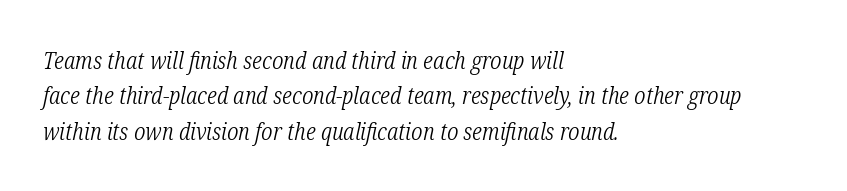
Has an underline been added? It has not. Line starts are locked; line ends wander. Spacing between characters is what you'd get straight out of the box. Observe the lean: these are italic letterforms. A quiet, ordinary-to-light weight characterises the typeface. Quick note: interline space is typical.
